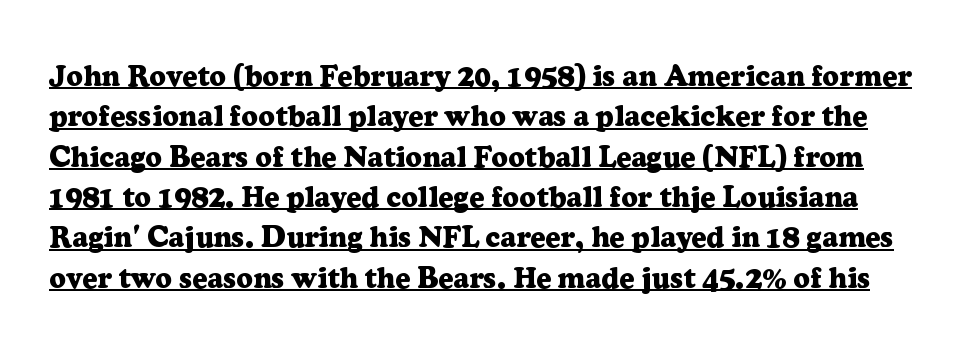
Q: Is the text bold? A: Yes.
Q: Is the text italic (slanted)? A: No, it is upright.
Q: Is the typeface a serif or a sans-serif typeface? A: Serif.
Q: Is the text underlined? A: Yes.
Q: Is the spacing between letters normal or unusually wide? A: Normal.
Q: Is the spacing between lines tight, normal or loose? A: Normal.
Q: Width (condensed, normal, or wide)? A: Normal.
Q: Stroke contrast? A: Low.
Q: x-height? A: Medium.
Q: Monospaced? A: No.
